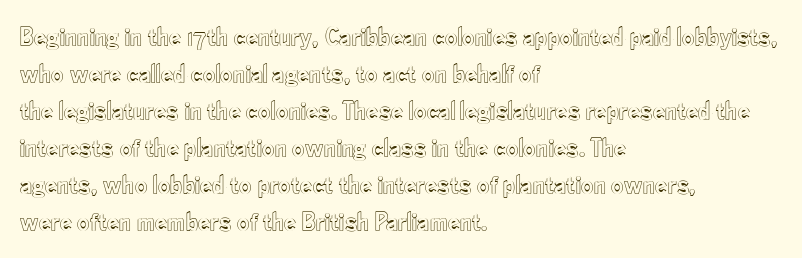
The image shows 27 px text type, upright; set left-aligned, normal line spacing (1.37x), normal letter spacing, not underlined.
